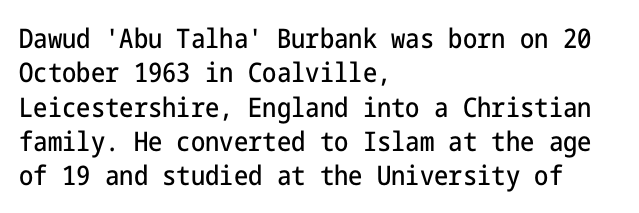
{"italic": "no", "underline": "no", "align": "left", "line_spacing": "normal", "line_spacing_ratio": 1.27, "letter_spacing": "normal", "letter_spacing_em": 0.0, "glyph_px": 27}
